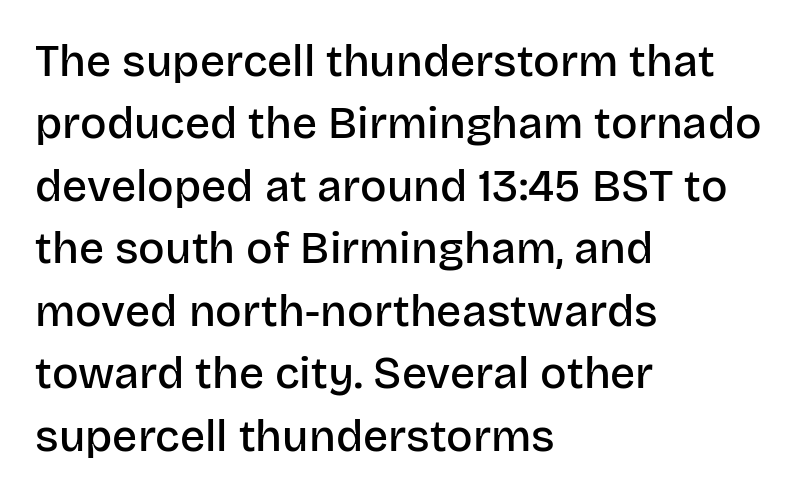
Quick note: not italic, upright. The space between consecutive lines is moderate. Letter spacing: default. Every row of glyphs begins at an identical x-position on the left. Descenders hang freely into open space. This sample has the flowing, uneven cadence of proportional lettering.
